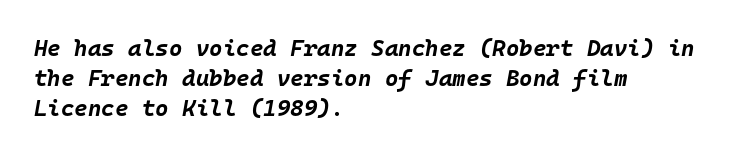
{"italic": "yes", "lean": "right", "slant_degrees": 10, "bold": "yes", "underline": "no", "align": "left", "line_spacing": "normal", "line_spacing_ratio": 1.3, "letter_spacing": "normal", "letter_spacing_em": 0.0, "glyph_px": 23}
